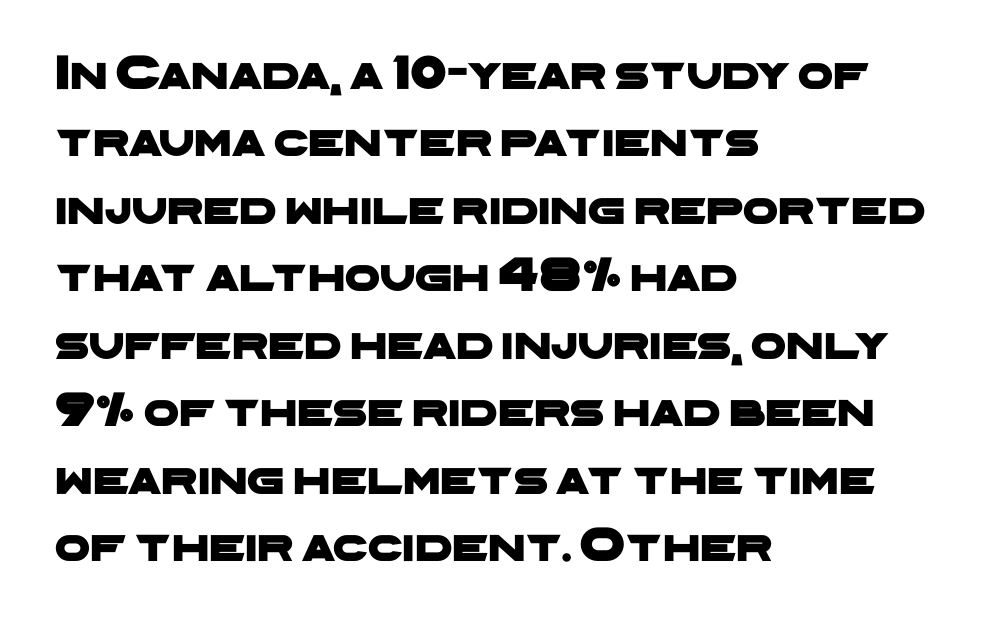
{"serif": "no", "width": "wide", "stroke_contrast": "low", "x_height": "medium", "monospaced": "no", "underline": "no", "align": "left", "line_spacing": "normal", "line_spacing_ratio": 1.35, "letter_spacing": "normal", "letter_spacing_em": 0.0, "glyph_px": 50}
